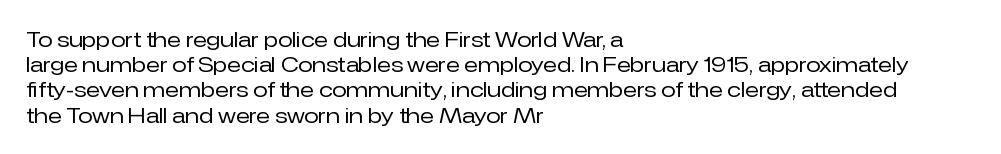
The image shows 21 px text type, upright; set left-aligned, line spacing 1.2x, normal letter spacing, not underlined.
